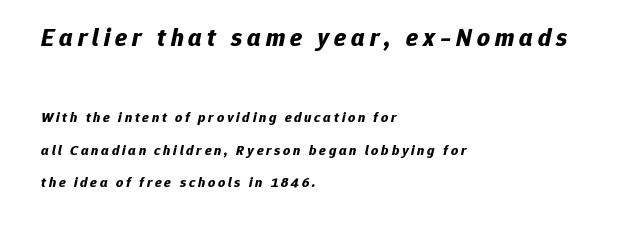
{"italic": "yes", "lean": "right", "slant_degrees": 12, "bold": "yes", "underline": "no", "align": "left", "line_spacing": "loose", "line_spacing_ratio": 2.33, "letter_spacing": "wide", "letter_spacing_em": 0.2, "larger_block": "first", "size_ratio": 1.79, "glyph_px": 25}
